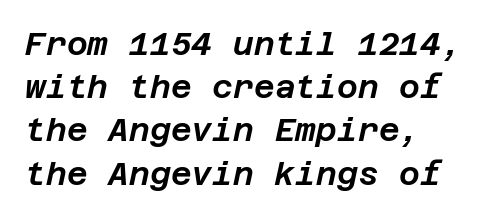
The axis of the letterforms is tilted away from vertical. Has an underline been added? It has not. The rows are spaced the way most documents space them. Nobody touched the tracking dial on this one. If you drew a ruler down the left edge, every line would touch it.
